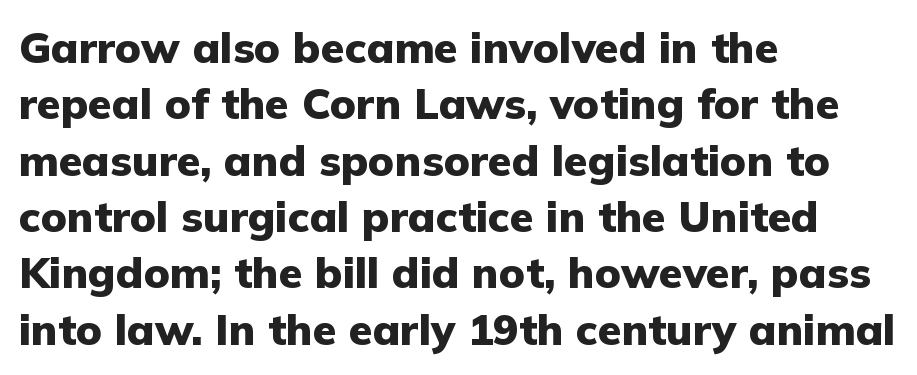
The rendering uses a bold face; every stroke is thick and dark. Ordinary non-slanted type is in use. The rows are spaced the way most documents space them. The passage shown is not underscored anywhere. The ragged edge is on the right, which tells us the setting is flush left.
